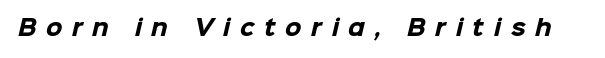
Q: Is the text bold? A: Yes.
Q: Is the text underlined? A: No.
Q: Is the spacing between letters normal or unusually wide? A: Unusually wide.
